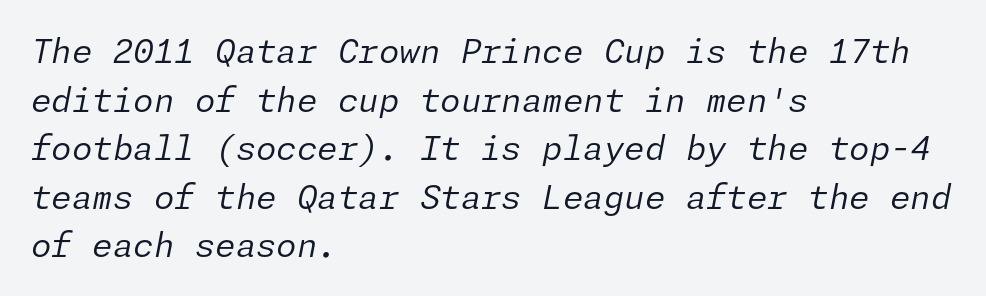
Standard letterfit; no display-style spreading of the glyphs. Which margin do the lines hug? The left one — the right edge is uneven. Caption: face not bold, strokes unweighted. This sample uses an oblique cut, with every glyph tilted off the vertical. Underline: absent. Regarding leading, the lines here are spaced in the standard way.
